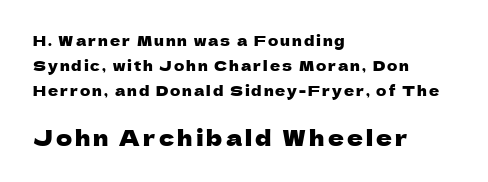
Q: Is the text italic (slanted)? A: No, it is upright.
Q: Is the text underlined? A: No.
Q: How is the paragraph aligned? A: Left-aligned.
Q: Which block of text is set in a larger size, the first (top) or the second (bottom)? A: The second (bottom) one.
